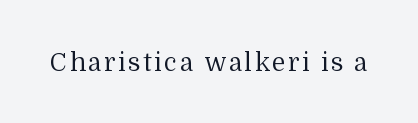
The type sits square on the baseline with zero lean. The strip under each line holds only bare page. Stroke thickness stays within the range of a standard reading face or lighter.
